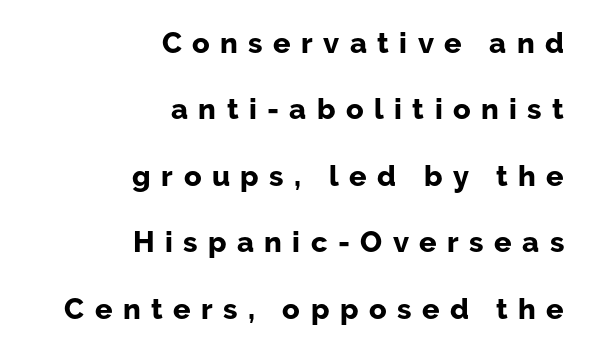
Q: Is the text bold? A: Yes.
Q: Is the text italic (slanted)? A: No, it is upright.
Q: Is the typeface a serif or a sans-serif typeface? A: Sans-serif.
Q: Is the text underlined? A: No.
Q: How is the paragraph aligned? A: Right-aligned.
Q: Is the spacing between letters normal or unusually wide? A: Unusually wide.
Q: Is the spacing between lines tight, normal or loose? A: Loose.
Q: Width (condensed, normal, or wide)? A: Normal.
Q: Stroke contrast? A: Low.
Q: x-height? A: Medium.
Q: Monospaced? A: No.
